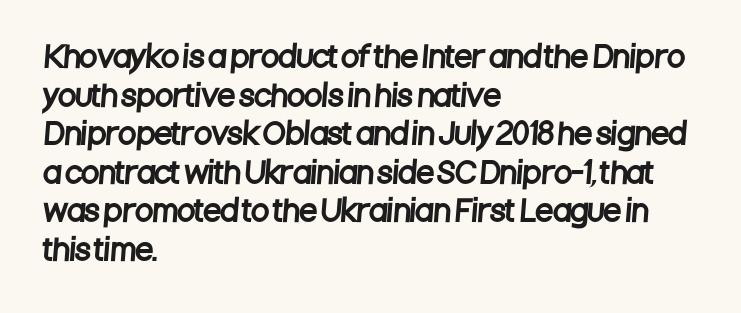
Regular leading. The letters advance in unequal steps, a hallmark of proportional type. The rendering keeps characters at their native spacing. Are there feet on the stems? There aren't — it's a sans. Type without underlining.
